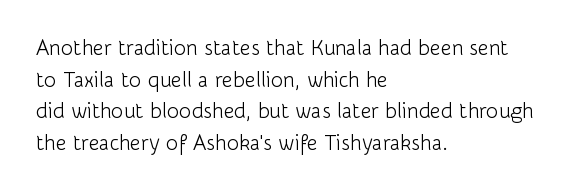
The image shows 21 px text type, upright; set left-aligned, normal line spacing (1.51x), normal letter spacing, not underlined.
